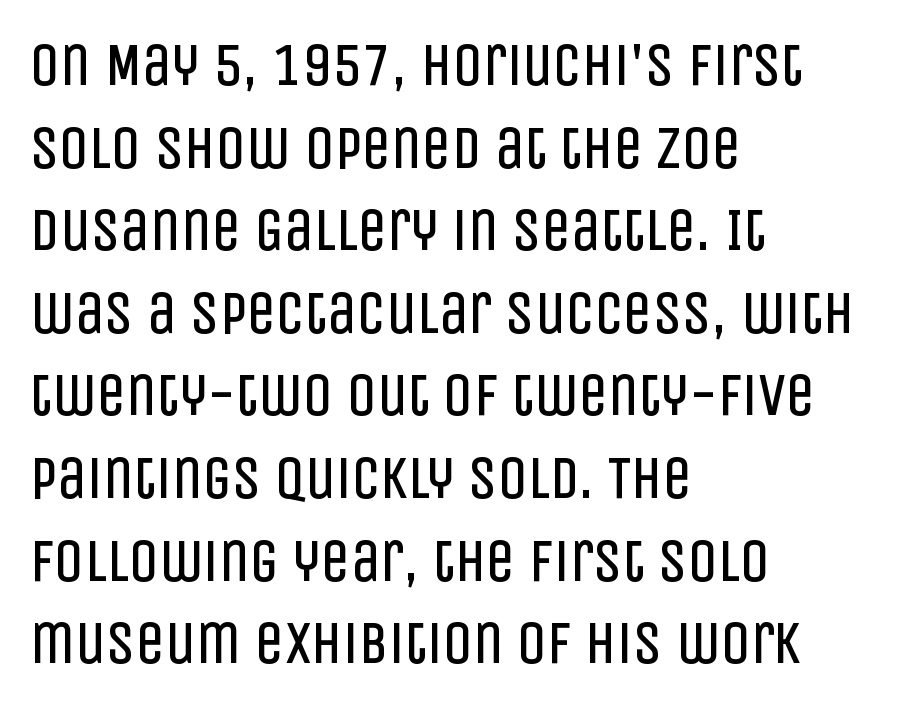
Notice how the passage keeps a crisp vertical edge on the left only. You could not count columns in this text — the font is proportionally spaced. Grotesque or geometric, the face here clearly has no serifs. Underline: absent. Leading matches the norm, producing a regular column. These lines keep a tight, regular rhythm from letter to letter.
